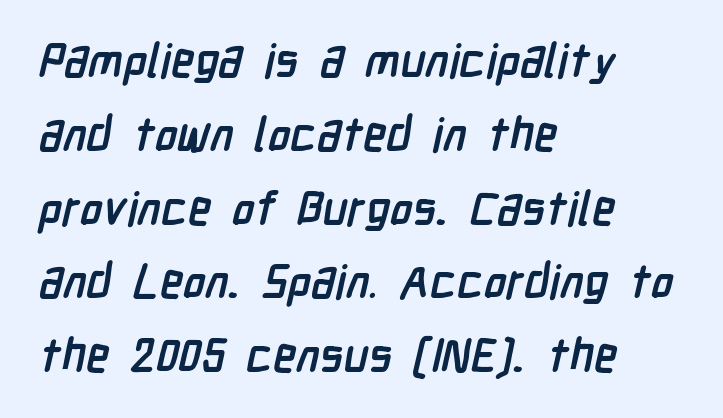
Q: Is the text bold? A: Yes.
Q: Is the typeface a serif or a sans-serif typeface? A: Sans-serif.
Q: Is the text underlined? A: No.
Q: How is the paragraph aligned? A: Left-aligned.
Q: Is the spacing between letters normal or unusually wide? A: Normal.
Q: Is the spacing between lines tight, normal or loose? A: Normal.
Q: Width (condensed, normal, or wide)? A: Condensed.
Q: Stroke contrast? A: Low.
Q: x-height? A: Medium.
Q: Monospaced? A: No.
